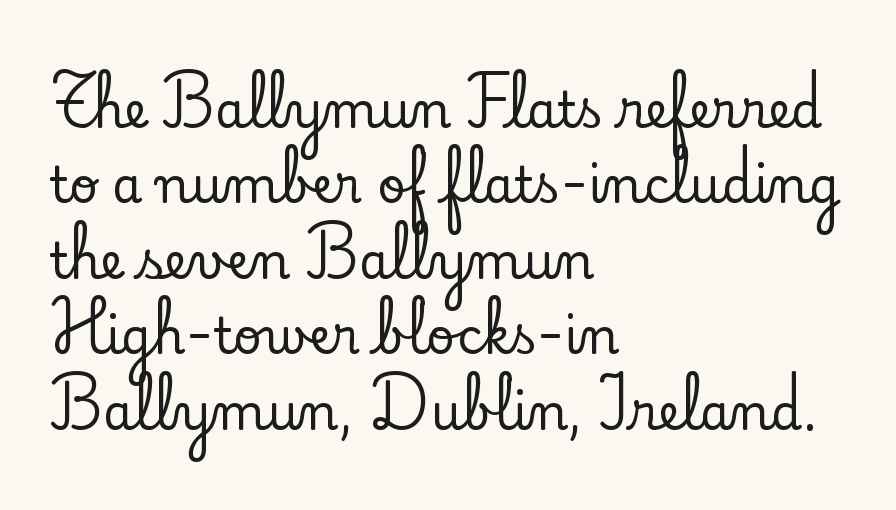
Q: Is the text italic (slanted)? A: No, it is upright.
Q: Is the typeface a serif or a sans-serif typeface? A: Serif.
Q: Is the text underlined? A: No.
Q: How is the paragraph aligned? A: Left-aligned.
Q: Is the spacing between letters normal or unusually wide? A: Normal.
Q: Is the spacing between lines tight, normal or loose? A: Normal.
Q: Width (condensed, normal, or wide)? A: Normal.
Q: Stroke contrast? A: Low.
Q: x-height? A: Small.
Q: Monospaced? A: No.
